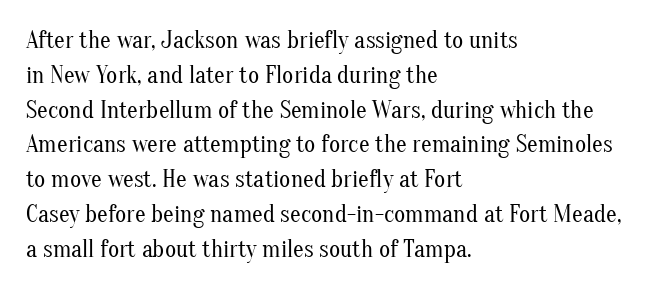
{"italic": "no", "bold": "no", "underline": "no", "align": "left", "line_spacing": "normal", "line_spacing_ratio": 1.45, "letter_spacing": "normal", "letter_spacing_em": 0.0, "glyph_px": 24}
